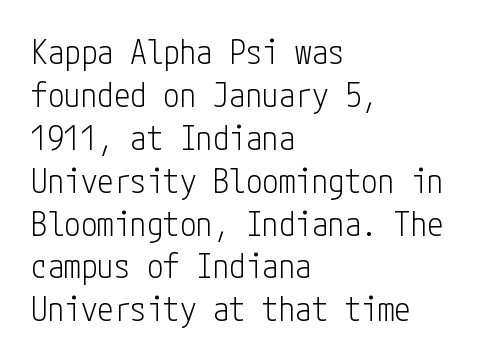
{"serif": "no", "italic": "no", "bold": "no", "weight": "light", "width": "condensed", "stroke_contrast": "low", "x_height": "medium", "underline": "no", "align": "left", "line_spacing": "normal", "line_spacing_ratio": 1.3, "letter_spacing": "normal", "letter_spacing_em": 0.0, "glyph_px": 33}
